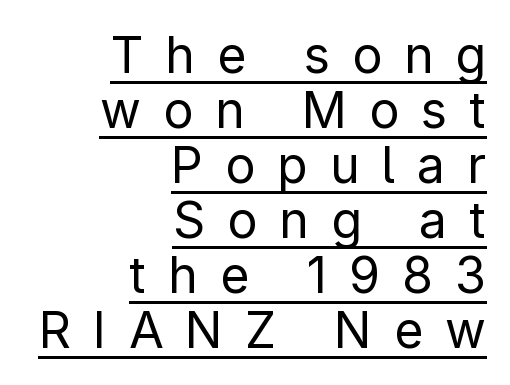
{"serif": "no", "italic": "no", "bold": "no", "weight": "regular", "width": "normal", "stroke_contrast": "low", "x_height": "medium", "monospaced": "no", "underline": "yes", "align": "right", "line_spacing": "tight", "line_spacing_ratio": 1.1, "letter_spacing": "wide", "letter_spacing_em": 0.44, "glyph_px": 50}
